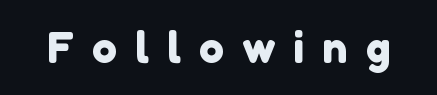
Q: Is the typeface a serif or a sans-serif typeface? A: Sans-serif.
Q: Is the text underlined? A: No.
Q: Is the spacing between letters normal or unusually wide? A: Unusually wide.
Q: Width (condensed, normal, or wide)? A: Normal.
Q: x-height? A: Medium.
Q: Monospaced? A: No.
